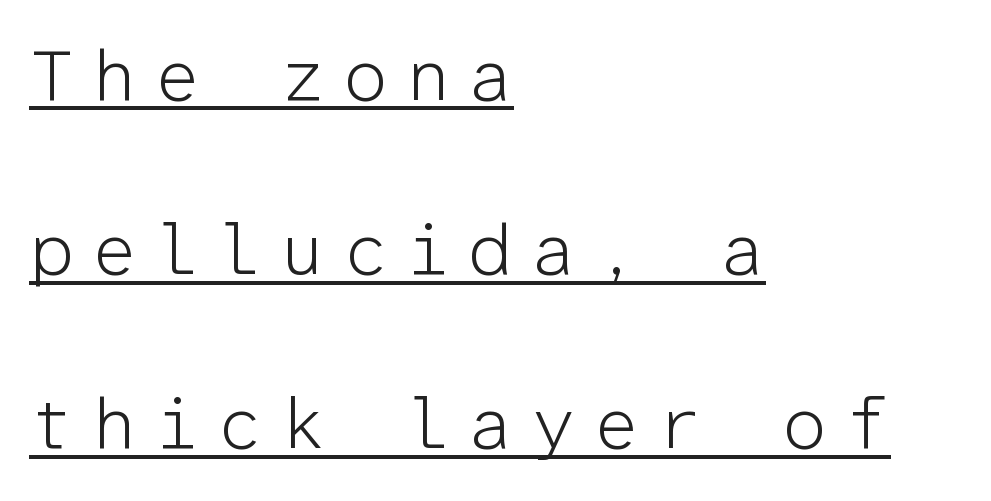
The image shows 72 px light sans-serif type, upright, monospaced; set left-aligned, loose line spacing (2.42x), unusually wide letter spacing (+0.24 em), underlined; low stroke contrast and a medium x-height.
